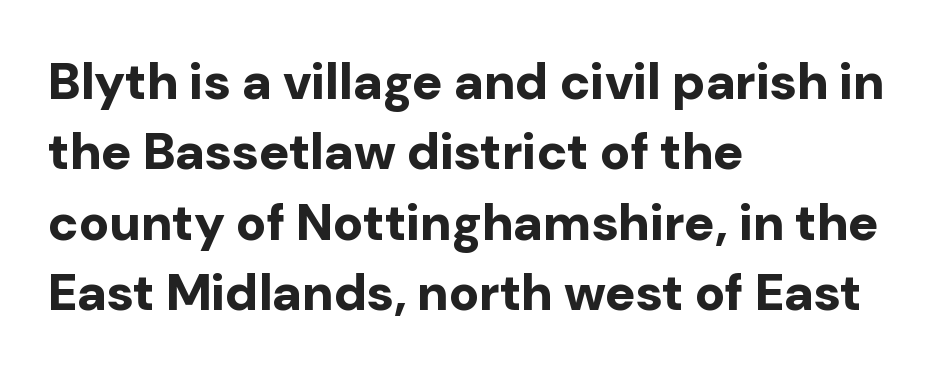
Q: Is the text bold? A: Yes.
Q: Is the text italic (slanted)? A: No, it is upright.
Q: Is the typeface a serif or a sans-serif typeface? A: Sans-serif.
Q: Is the text underlined? A: No.
Q: How is the paragraph aligned? A: Left-aligned.
Q: Is the spacing between letters normal or unusually wide? A: Normal.
Q: Is the spacing between lines tight, normal or loose? A: Normal.
Q: Width (condensed, normal, or wide)? A: Normal.
Q: Stroke contrast? A: Low.
Q: x-height? A: Medium.
Q: Monospaced? A: No.
